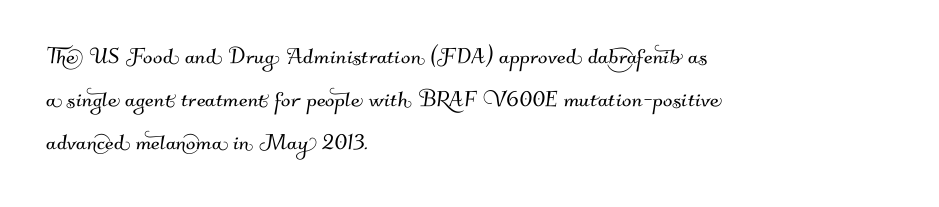
Q: Is the typeface a serif or a sans-serif typeface? A: Sans-serif.
Q: Is the text underlined? A: No.
Q: How is the paragraph aligned? A: Left-aligned.
Q: Is the spacing between letters normal or unusually wide? A: Normal.
Q: Is the spacing between lines tight, normal or loose? A: Normal.
Q: Width (condensed, normal, or wide)? A: Normal.
Q: Stroke contrast? A: Medium.
Q: x-height? A: Small.
Q: Monospaced? A: No.
